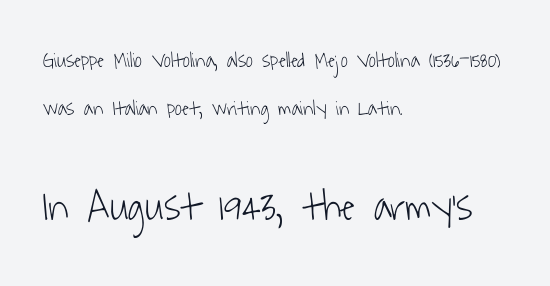
{"serif": "no", "bold": "no", "weight": "light", "width": "condensed", "stroke_contrast": "low", "x_height": "medium", "monospaced": "no", "underline": "no", "align": "left", "line_spacing": "loose", "line_spacing_ratio": 2.29, "letter_spacing": "normal", "letter_spacing_em": 0.0, "larger_block": "second", "size_ratio": 2.0, "glyph_px": 42}
